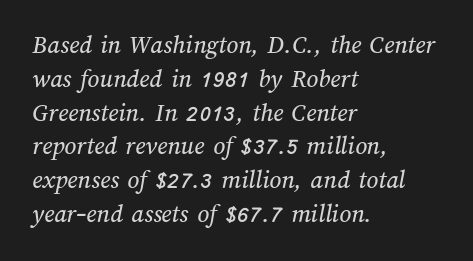
The horizontal fit of the characters is conventional and even. Visually the block forms a straight wall on the left and a jagged coastline on the right. The baseline area is clear. Vertically, the passage feels balanced, rows spaced as you'd expect.
